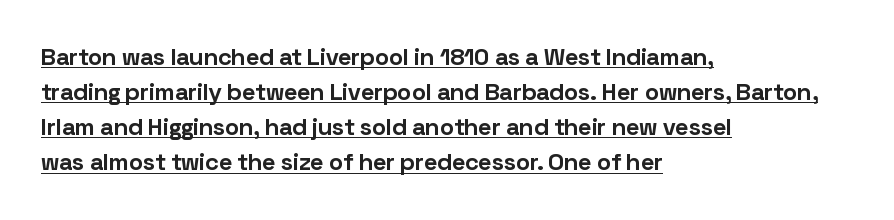
Whoever set this chose a conventional vertical rhythm. Its strokes are broad and dark, the hallmark of bold type. The rendering keeps characters at their native spacing. Underlined type.
